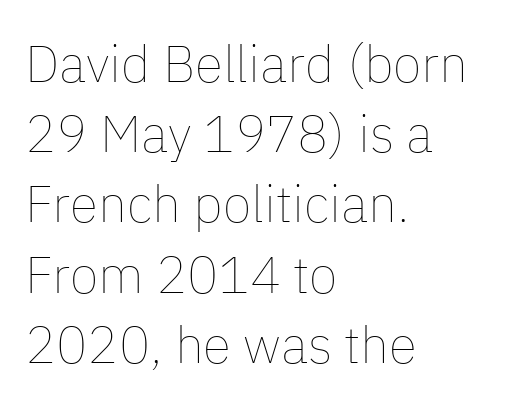
Q: Is the text bold? A: No.
Q: Is the text italic (slanted)? A: No, it is upright.
Q: Is the text underlined? A: No.
Q: How is the paragraph aligned? A: Left-aligned.
Q: Is the spacing between letters normal or unusually wide? A: Normal.
Q: Is the spacing between lines tight, normal or loose? A: Normal.
Q: Width (condensed, normal, or wide)? A: Normal.
Q: Stroke contrast? A: Low.
Q: x-height? A: Medium.
Q: Monospaced? A: No.
